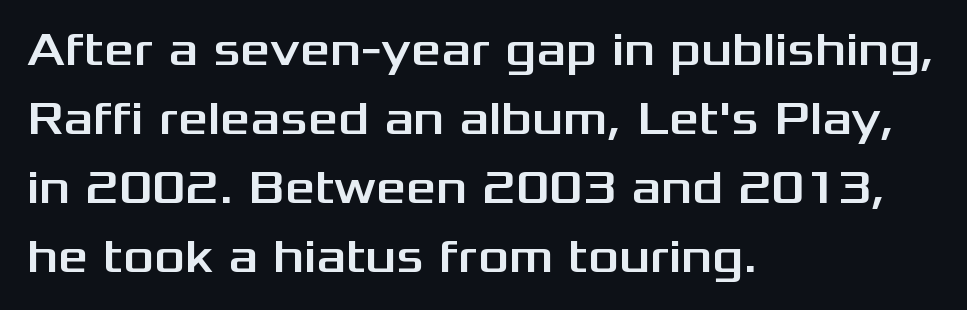
The image shows 47 px wide sans-serif type, upright; set left-aligned, normal line spacing (1.47x), normal letter spacing, not underlined; medium stroke contrast and a medium x-height.
